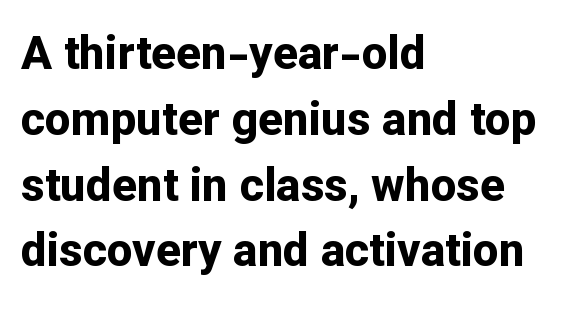
{"serif": "no", "italic": "no", "bold": "yes", "weight": "bold", "width": "normal", "stroke_contrast": "low", "x_height": "medium", "monospaced": "no", "underline": "no", "align": "left", "line_spacing": "normal", "line_spacing_ratio": 1.43, "letter_spacing": "normal", "letter_spacing_em": 0.0, "glyph_px": 46}
